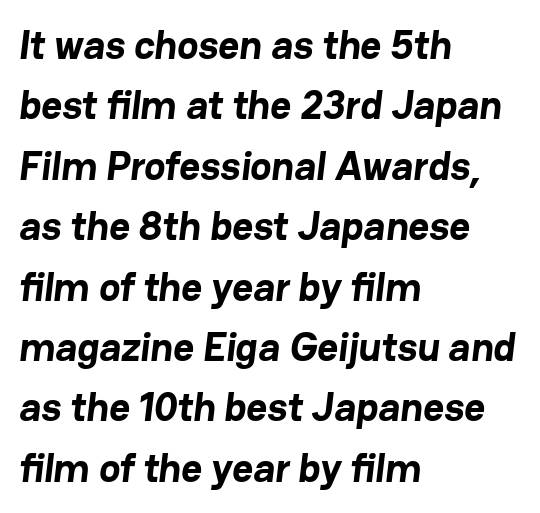
The image shows 40 px bold sans-serif type; set left-aligned, normal line spacing (1.51x), normal letter spacing, not underlined; low stroke contrast and a medium x-height.
